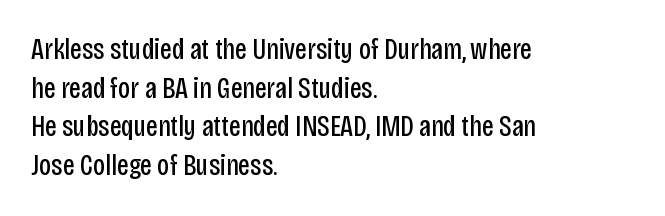
The image shows 30 px regular-weight, condensed sans-serif type, upright; set left-aligned, normal line spacing (1.29x), normal letter spacing, not underlined; low stroke contrast and a large x-height.
